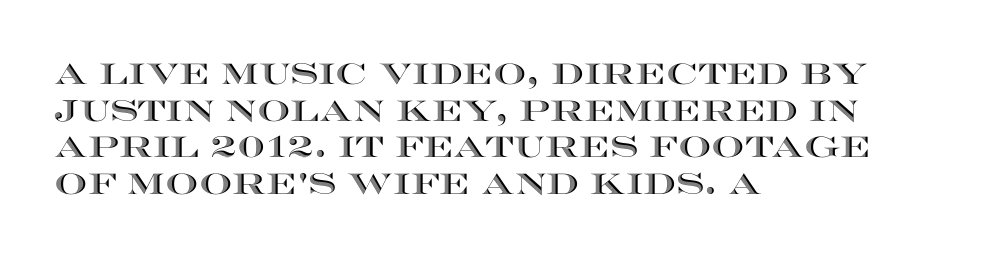
The image shows 29 px wide type, upright; set left-aligned, normal line spacing (1.26x), normal letter spacing, not underlined; a large x-height.
